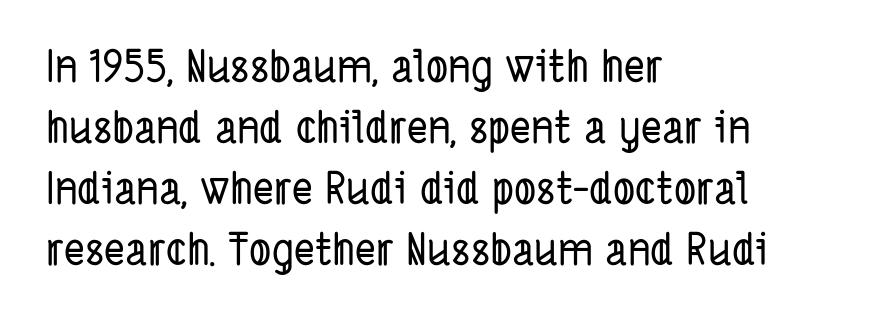
The image shows 44 px condensed sans-serif type; set left-aligned, normal line spacing (1.39x), normal letter spacing, not underlined; low stroke contrast and a medium x-height.
